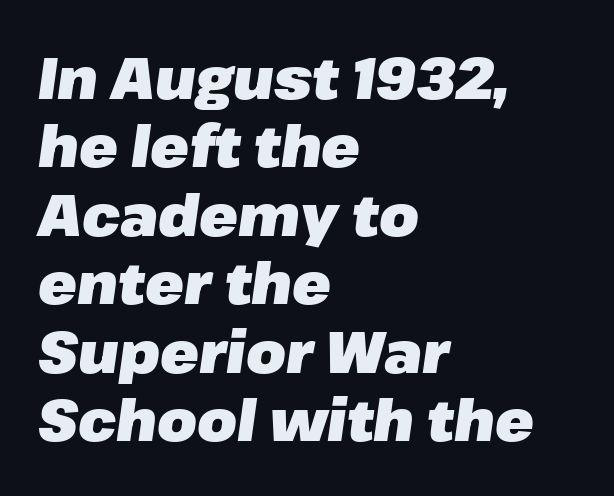
The image shows 57 px heavy type, italic (leaning right); set left-aligned, line spacing 1.2x, normal letter spacing, not underlined; low stroke contrast and a medium x-height.
